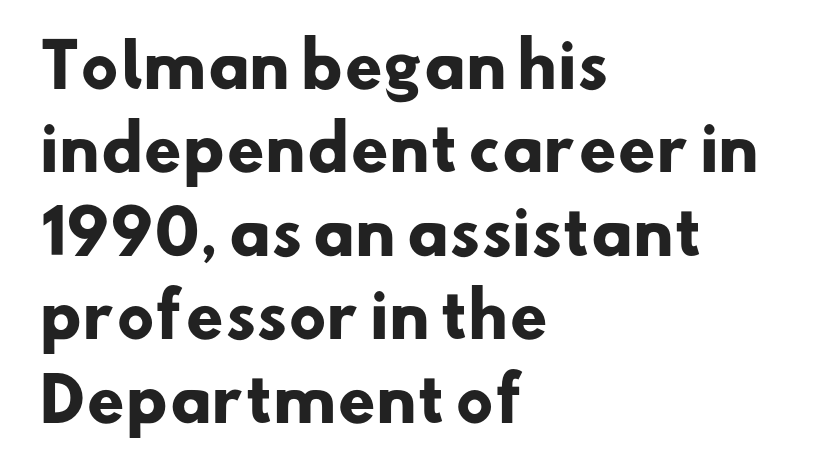
Q: Is the text bold? A: Yes.
Q: Is the typeface a serif or a sans-serif typeface? A: Sans-serif.
Q: Is the text underlined? A: No.
Q: How is the paragraph aligned? A: Left-aligned.
Q: Is the spacing between letters normal or unusually wide? A: Normal.
Q: Is the spacing between lines tight, normal or loose? A: Normal.
Q: Width (condensed, normal, or wide)? A: Normal.
Q: Stroke contrast? A: Low.
Q: x-height? A: Small.
Q: Monospaced? A: No.
